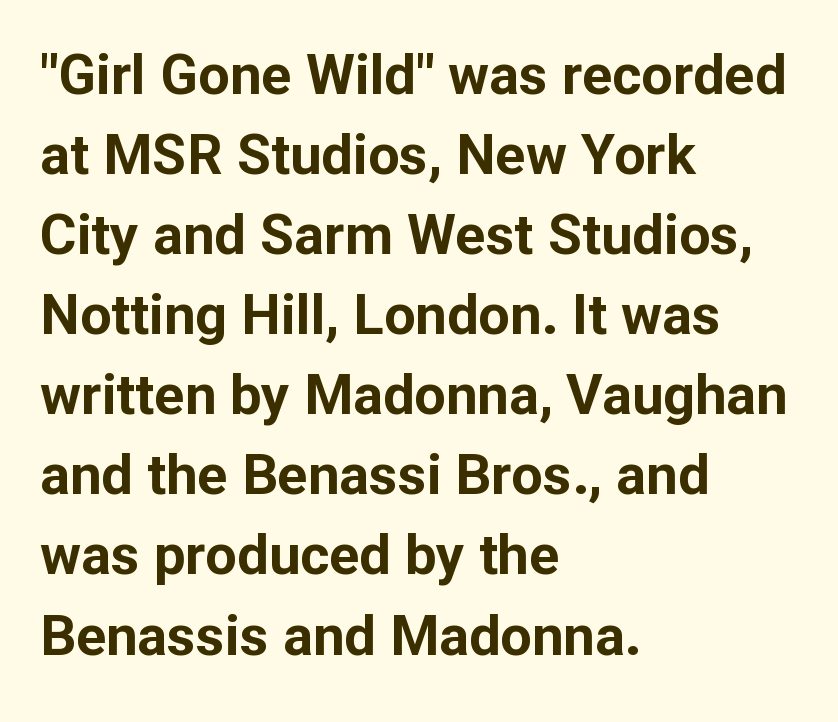
Q: Is the text bold? A: Yes.
Q: Is the text italic (slanted)? A: No, it is upright.
Q: Is the typeface a serif or a sans-serif typeface? A: Sans-serif.
Q: Is the text underlined? A: No.
Q: How is the paragraph aligned? A: Left-aligned.
Q: Is the spacing between letters normal or unusually wide? A: Normal.
Q: Is the spacing between lines tight, normal or loose? A: Normal.
Q: Width (condensed, normal, or wide)? A: Normal.
Q: Stroke contrast? A: Low.
Q: x-height? A: Medium.
Q: Monospaced? A: No.
